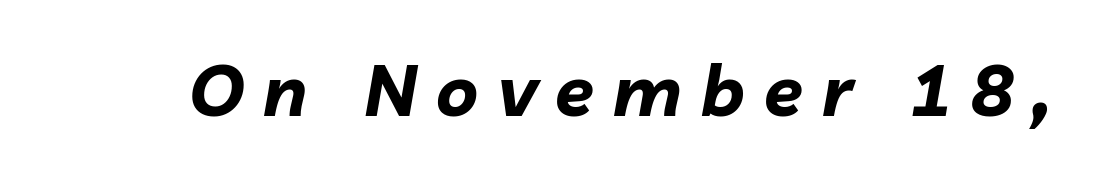
{"italic": "yes", "lean": "right", "slant_degrees": 10, "bold": "yes", "weight": "bold", "width": "normal", "stroke_contrast": "low", "x_height": "medium", "monospaced": "no", "underline": "no", "letter_spacing": "wide", "letter_spacing_em": 0.27, "glyph_px": 71}
